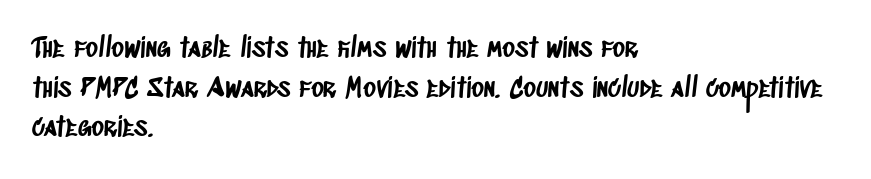
The image shows 27 px text type; set left-aligned, normal line spacing (1.47x), normal letter spacing, not underlined.
